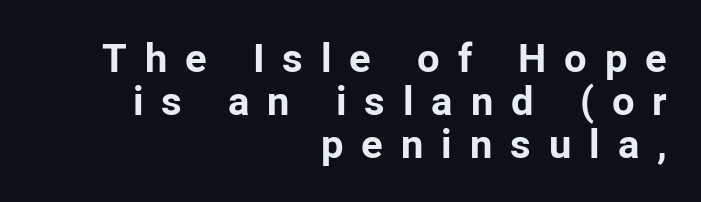
The image shows 40 px bold sans-serif type, upright; set right-aligned, tight line spacing (1.07x), unusually wide letter spacing (+0.45 em), not underlined; low stroke contrast and a medium x-height.
